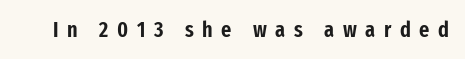
The image shows 22 px text type, upright; set unusually wide letter spacing (+0.39 em), not underlined.
